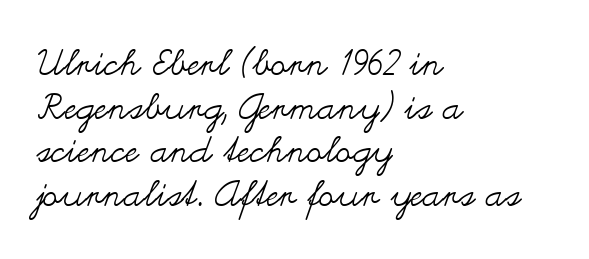
{"bold": "no", "weight": "regular", "width": "wide", "stroke_contrast": "medium", "x_height": "small", "monospaced": "no", "underline": "no", "align": "left", "line_spacing_ratio": 1.21, "letter_spacing": "normal", "letter_spacing_em": 0.0, "glyph_px": 36}
